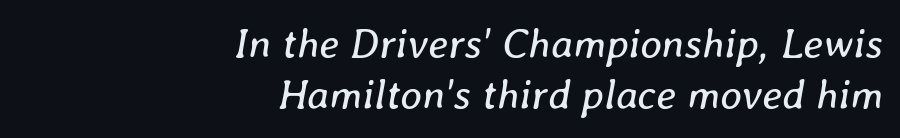
{"italic": "yes", "lean": "right", "slant_degrees": 8, "bold": "no", "weight": "regular", "width": "normal", "stroke_contrast": "low", "x_height": "medium", "monospaced": "no", "underline": "no", "align": "right", "line_spacing_ratio": 1.22, "letter_spacing": "normal", "letter_spacing_em": 0.0, "glyph_px": 42}
